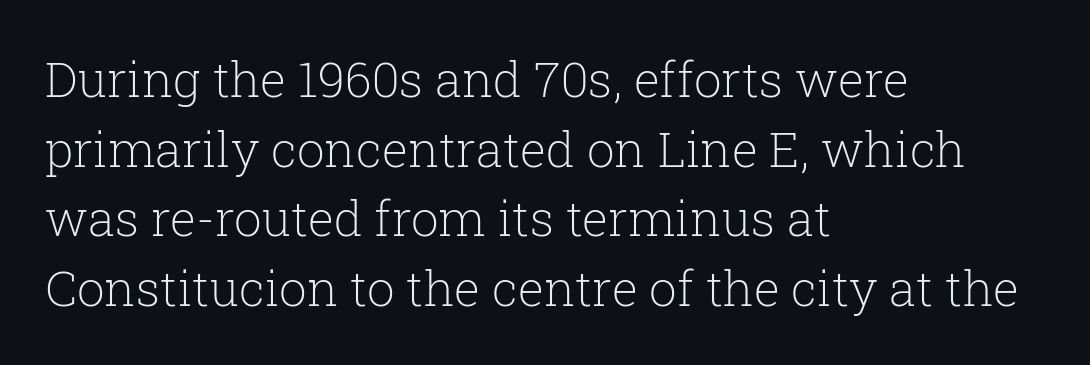
Q: Is the text bold? A: No.
Q: Is the text italic (slanted)? A: No, it is upright.
Q: Is the typeface a serif or a sans-serif typeface? A: Serif.
Q: Is the text underlined? A: No.
Q: How is the paragraph aligned? A: Left-aligned.
Q: Is the spacing between letters normal or unusually wide? A: Normal.
Q: Is the spacing between lines tight, normal or loose? A: Normal.
Q: Width (condensed, normal, or wide)? A: Normal.
Q: Stroke contrast? A: Low.
Q: x-height? A: Medium.
Q: Monospaced? A: No.
